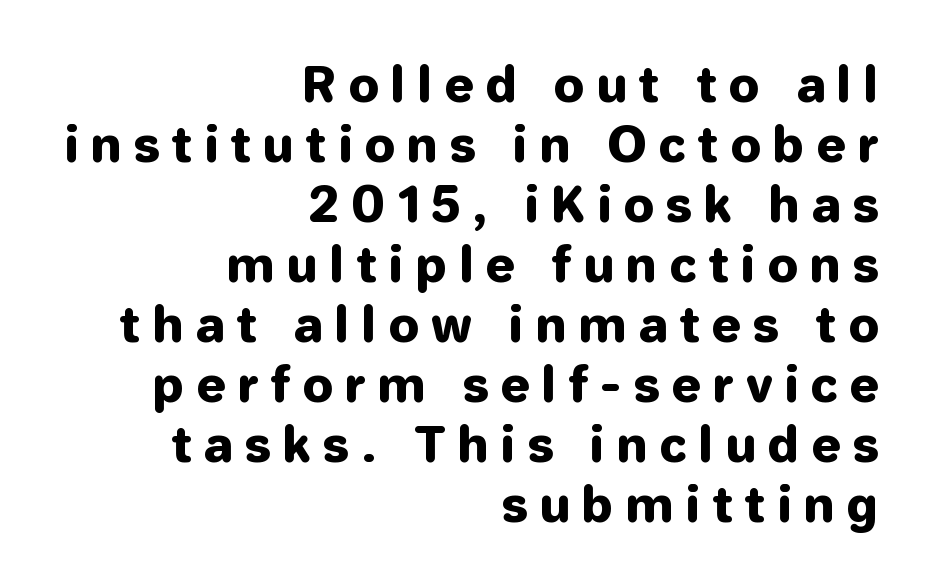
Interline gaps are of average width in this sample. The type sits square on the baseline with zero lean. Classification — sans serif. Layout note: lines flush right. A typesetter would call this proportional, since set widths differ per character. The rendering inserts visible extra space after every character.
